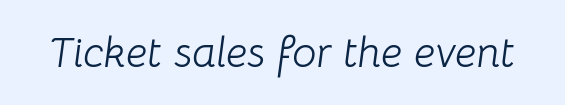
The image shows 43 px light type, italic (leaning right); set normal letter spacing, not underlined; low stroke contrast and a medium x-height.
